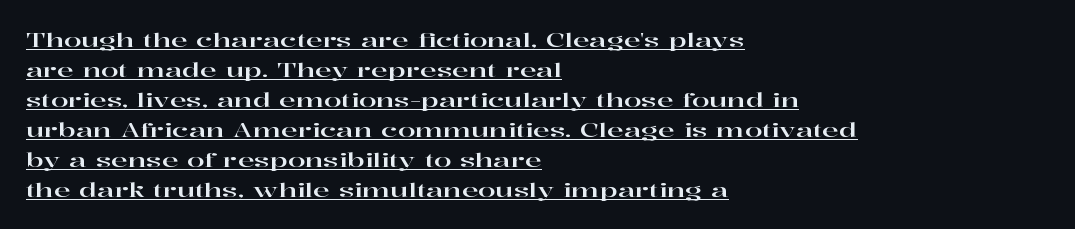
{"italic": "no", "underline": "yes", "align": "left", "line_spacing": "normal", "line_spacing_ratio": 1.5, "letter_spacing": "normal", "letter_spacing_em": 0.0, "glyph_px": 20}
